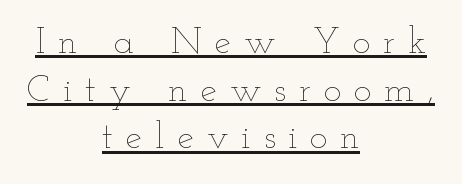
Q: Is the text bold? A: No.
Q: Is the text italic (slanted)? A: No, it is upright.
Q: Is the text underlined? A: Yes.
Q: How is the paragraph aligned? A: Centered.
Q: Is the spacing between letters normal or unusually wide? A: Unusually wide.
Q: Is the spacing between lines tight, normal or loose? A: Normal.
Q: Width (condensed, normal, or wide)? A: Wide.
Q: Stroke contrast? A: Low.
Q: x-height? A: Small.
Q: Monospaced? A: No.
